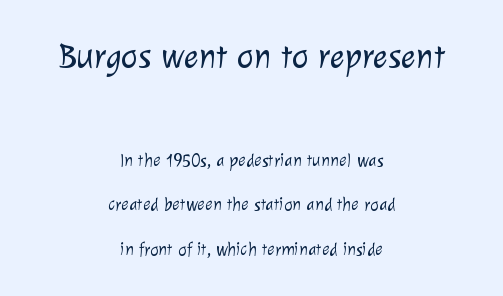
{"serif": "no", "bold": "no", "weight": "light", "width": "normal", "stroke_contrast": "low", "x_height": "medium", "monospaced": "no", "underline": "no", "align": "center", "line_spacing": "loose", "line_spacing_ratio": 2.46, "letter_spacing": "normal", "letter_spacing_em": 0.0, "larger_block": "first", "size_ratio": 1.94, "glyph_px": 35}
